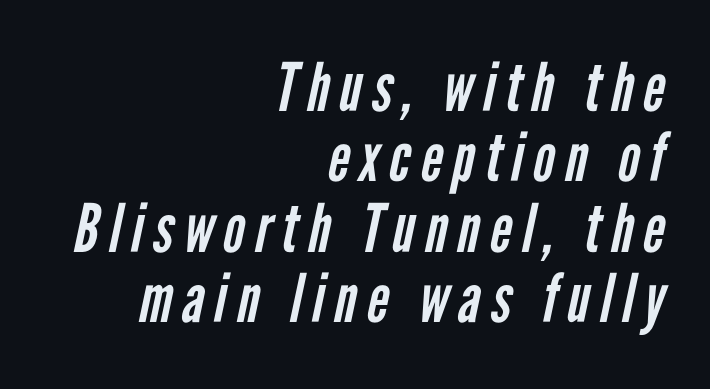
{"serif": "no", "bold": "no", "weight": "regular", "width": "condensed", "stroke_contrast": "low", "x_height": "medium", "monospaced": "no", "underline": "no", "align": "right", "line_spacing": "tight", "line_spacing_ratio": 1.05, "glyph_px": 67}
